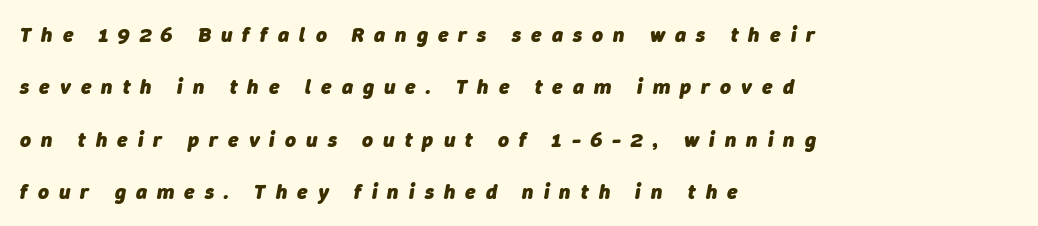
Leading is clearly above the norm, producing a sparse column. The typesetter chose a ragged-right arrangement here. Strokes here are thick enough to call this a true bold. Short note: letters widely spaced.
